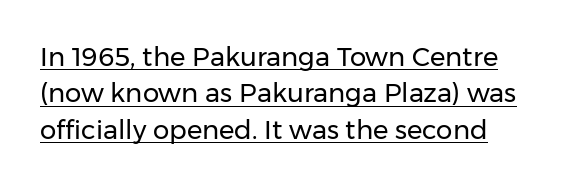
{"italic": "no", "bold": "no", "underline": "yes", "line_spacing": "normal", "line_spacing_ratio": 1.4, "letter_spacing": "normal", "letter_spacing_em": 0.0, "glyph_px": 26}
